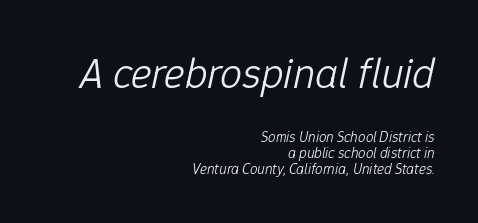
The image shows 44 px light type, italic (leaning right); set right-aligned, tight line spacing (1.08x), normal letter spacing, not underlined; the first (top) block is 2.93x larger; low stroke contrast and a medium x-height.
